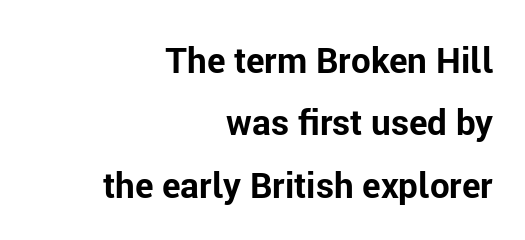
The image shows 35 px bold sans-serif type, upright; set right-aligned, line spacing 1.78x, normal letter spacing, not underlined; low stroke contrast and a medium x-height.
